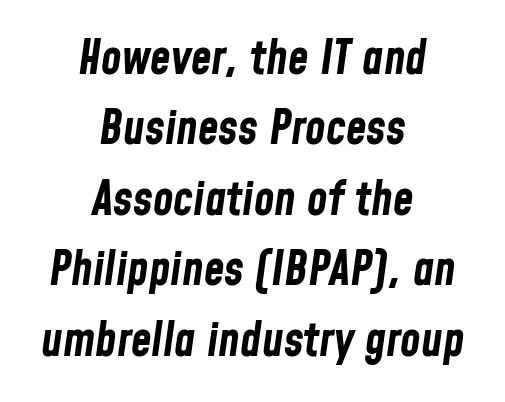
{"italic": "yes", "lean": "right", "slant_degrees": 8, "bold": "yes", "weight": "bold", "width": "condensed", "stroke_contrast": "low", "x_height": "medium", "monospaced": "no", "underline": "no", "align": "center", "line_spacing": "normal", "line_spacing_ratio": 1.5, "letter_spacing": "normal", "letter_spacing_em": 0.0, "glyph_px": 47}
